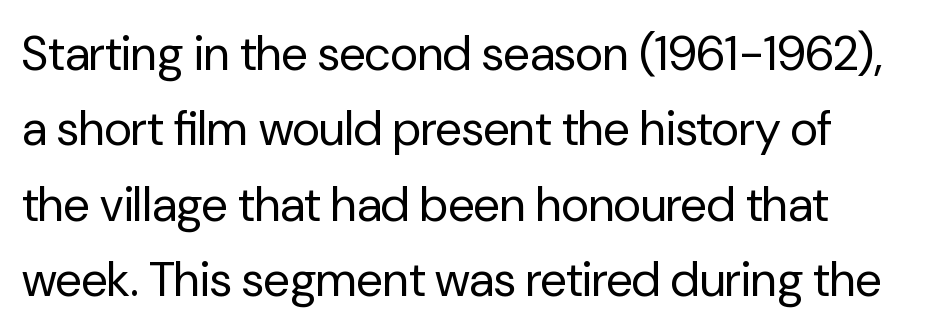
Q: Is the text bold? A: No.
Q: Is the text italic (slanted)? A: No, it is upright.
Q: Is the typeface a serif or a sans-serif typeface? A: Sans-serif.
Q: Is the text underlined? A: No.
Q: Is the spacing between letters normal or unusually wide? A: Normal.
Q: Is the spacing between lines tight, normal or loose? A: Normal.
Q: Width (condensed, normal, or wide)? A: Normal.
Q: Stroke contrast? A: Low.
Q: x-height? A: Medium.
Q: Monospaced? A: No.
